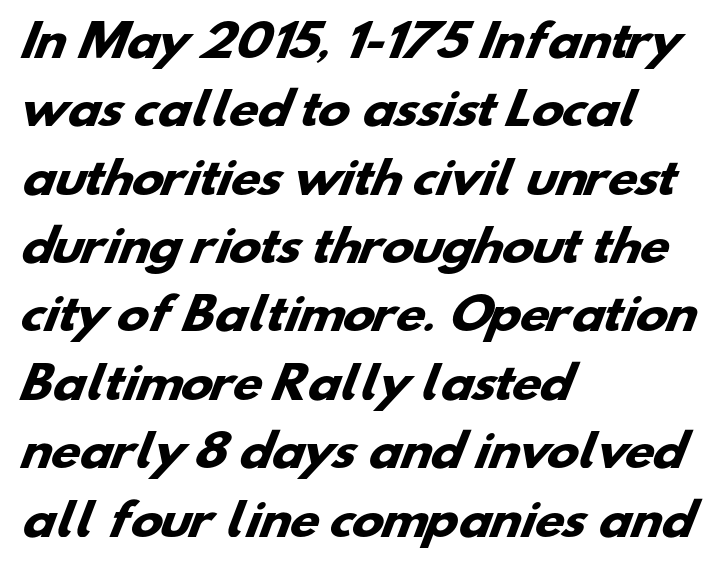
Q: Is the text bold? A: Yes.
Q: Is the typeface a serif or a sans-serif typeface? A: Sans-serif.
Q: Is the text underlined? A: No.
Q: How is the paragraph aligned? A: Left-aligned.
Q: Is the spacing between letters normal or unusually wide? A: Normal.
Q: Is the spacing between lines tight, normal or loose? A: Normal.
Q: Width (condensed, normal, or wide)? A: Wide.
Q: Stroke contrast? A: Low.
Q: x-height? A: Small.
Q: Monospaced? A: No.
